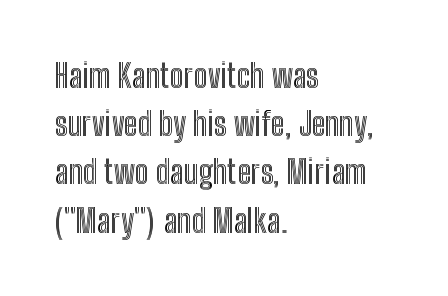
The image shows 33 px condensed type, upright; set left-aligned, normal line spacing (1.46x), normal letter spacing, not underlined; a medium x-height.
